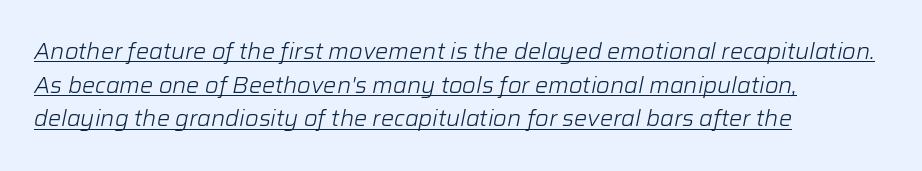
The image shows 22 px text type, italic (leaning right); set left-aligned, normal line spacing (1.53x), normal letter spacing, underlined.
